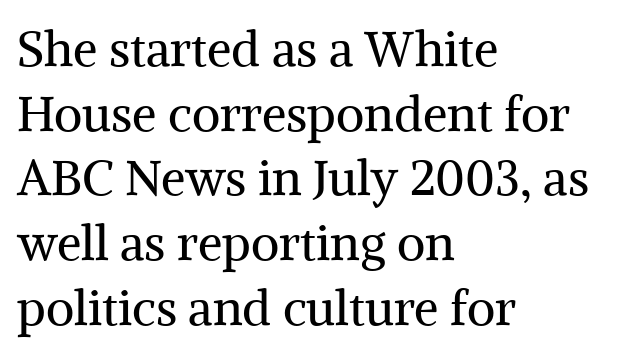
Q: Is the text bold? A: No.
Q: Is the text italic (slanted)? A: No, it is upright.
Q: Is the typeface a serif or a sans-serif typeface? A: Serif.
Q: Is the text underlined? A: No.
Q: How is the paragraph aligned? A: Left-aligned.
Q: Is the spacing between letters normal or unusually wide? A: Normal.
Q: Is the spacing between lines tight, normal or loose? A: Normal.
Q: Width (condensed, normal, or wide)? A: Normal.
Q: Stroke contrast? A: Medium.
Q: x-height? A: Medium.
Q: Monospaced? A: No.
